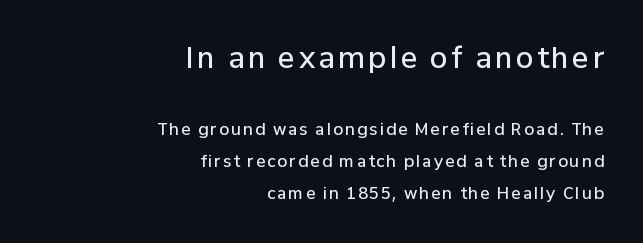
Q: Is the text bold? A: Semi-bold.
Q: Is the text italic (slanted)? A: No, it is upright.
Q: Is the typeface a serif or a sans-serif typeface? A: Sans-serif.
Q: Is the text underlined? A: No.
Q: How is the paragraph aligned? A: Right-aligned.
Q: Is the spacing between lines tight, normal or loose? A: Loose.
Q: Which block of text is set in a larger size, the first (top) or the second (bottom)? A: The first (top) one.
Q: Width (condensed, normal, or wide)? A: Normal.
Q: Stroke contrast? A: Low.
Q: x-height? A: Medium.
Q: Monospaced? A: No.
